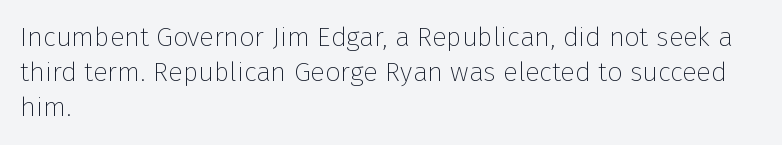
{"italic": "no", "bold": "no", "underline": "no", "align": "left", "line_spacing": "normal", "line_spacing_ratio": 1.3, "letter_spacing": "normal", "letter_spacing_em": 0.0, "glyph_px": 27}
